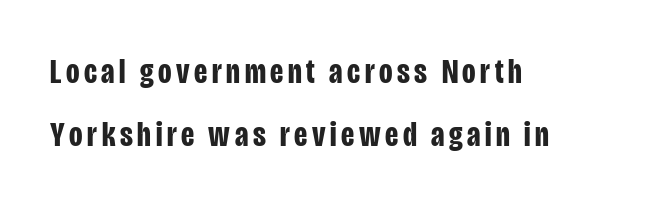
{"serif": "no", "italic": "no", "bold": "yes", "weight": "bold", "width": "condensed", "stroke_contrast": "low", "x_height": "large", "monospaced": "no", "underline": "no", "align": "left", "line_spacing_ratio": 1.81, "glyph_px": 35}
